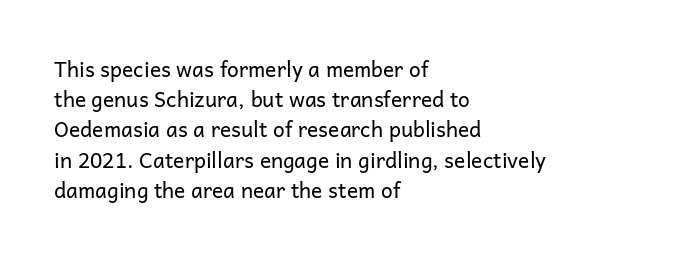
Regarding leading, the lines here are spaced in the standard way. Underline: absent. A classic flush-left, rag-right setting is used for this passage. Every character sits straight up, as roman type does.
